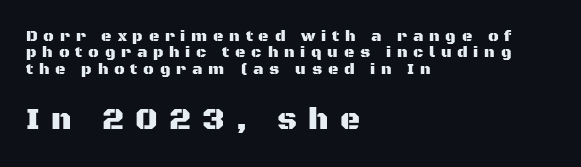
Q: Is the text italic (slanted)? A: No, it is upright.
Q: Is the typeface a serif or a sans-serif typeface? A: Sans-serif.
Q: Is the text underlined? A: No.
Q: How is the paragraph aligned? A: Left-aligned.
Q: Is the spacing between letters normal or unusually wide? A: Unusually wide.
Q: Is the spacing between lines tight, normal or loose? A: Tight.
Q: Which block of text is set in a larger size, the first (top) or the second (bottom)? A: The second (bottom) one.
Q: Width (condensed, normal, or wide)? A: Normal.
Q: Stroke contrast? A: Medium.
Q: x-height? A: Large.
Q: Monospaced? A: No.
